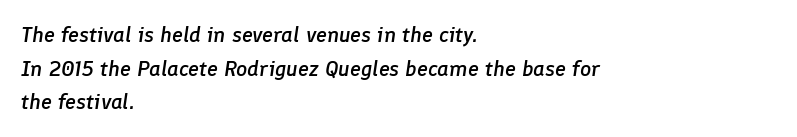
These lines sit exactly where default settings would place them. Rendered with sloped, italic letterforms. A bare baseline throughout the passage. Spacing between characters is what you'd get straight out of the box. This rendering uses left alignment, leaving the right contour irregular. This is the in-between weight designers call semibold or demi.
